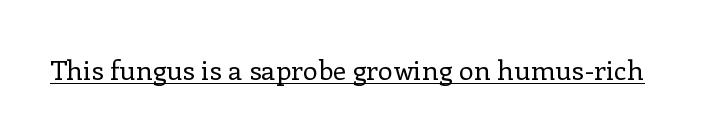
Vertical stems look standard width or narrower in stroke. This sample carries an underscore along the baseline area. Notice how the stems are strictly vertical — no italics here. Spacing between characters is what you'd get straight out of the box.
